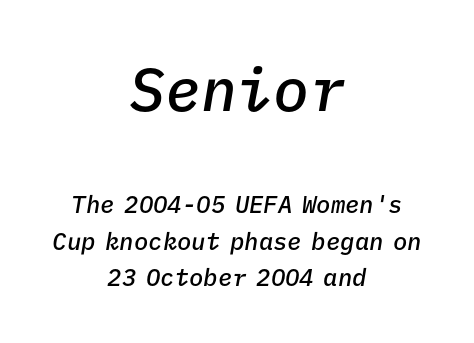
The image shows 60 px semibold type, italic (leaning right), monospaced; set centered, normal line spacing (1.52x), normal letter spacing, not underlined; the first (top) block is 2.5x larger; low stroke contrast and a medium x-height.
